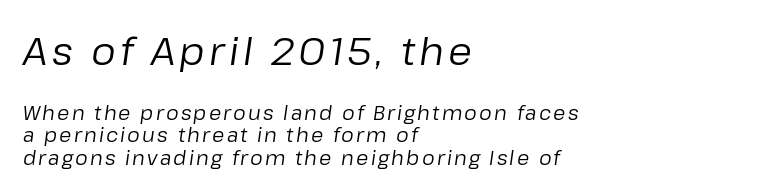
{"italic": "yes", "lean": "right", "slant_degrees": 8, "bold": "no", "weight": "regular", "width": "normal", "stroke_contrast": "low", "x_height": "medium", "monospaced": "no", "underline": "no", "align": "left", "line_spacing": "tight", "line_spacing_ratio": 1.12, "larger_block": "first", "size_ratio": 1.95, "glyph_px": 39}
